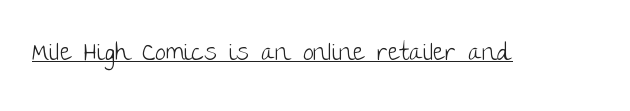
Q: Is the text bold? A: No.
Q: Is the text italic (slanted)? A: No, it is upright.
Q: Is the text underlined? A: Yes.
Q: Is the spacing between letters normal or unusually wide? A: Normal.
